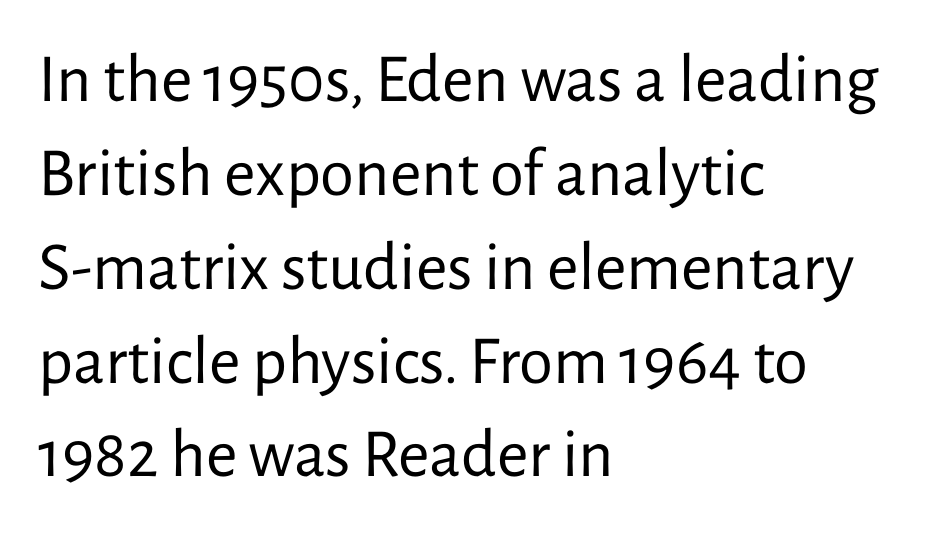
{"serif": "no", "italic": "no", "bold": "no", "weight": "regular", "width": "normal", "stroke_contrast": "low", "x_height": "medium", "monospaced": "no", "underline": "no", "align": "left", "line_spacing": "normal", "line_spacing_ratio": 1.36, "letter_spacing": "normal", "letter_spacing_em": 0.0, "glyph_px": 69}
